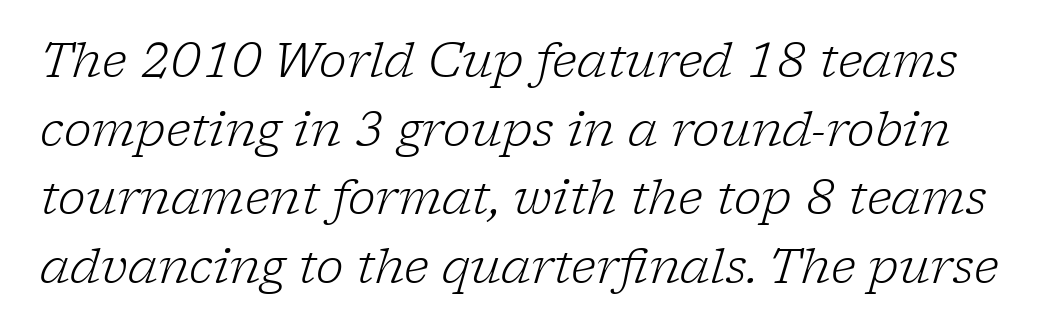
Beneath every word, the page is bare. The passage shown stacks its lines at a standard gap. Heft: none added — not bold. The font's italic variant was chosen for this text. The rendering shows small feet on the letterforms — a serif design.
